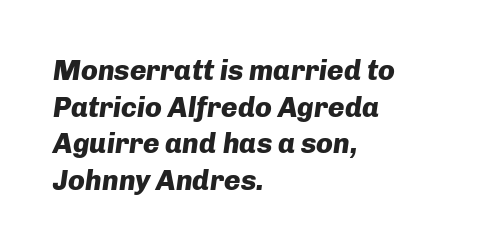
Q: Is the text bold? A: Yes.
Q: Is the text italic (slanted)? A: Yes, it leans right by about 8 degrees.
Q: Is the text underlined? A: No.
Q: How is the paragraph aligned? A: Left-aligned.
Q: Is the spacing between letters normal or unusually wide? A: Normal.
Q: Is the spacing between lines tight, normal or loose? A: Normal.
Q: Width (condensed, normal, or wide)? A: Normal.
Q: Stroke contrast? A: Low.
Q: x-height? A: Medium.
Q: Monospaced? A: No.
